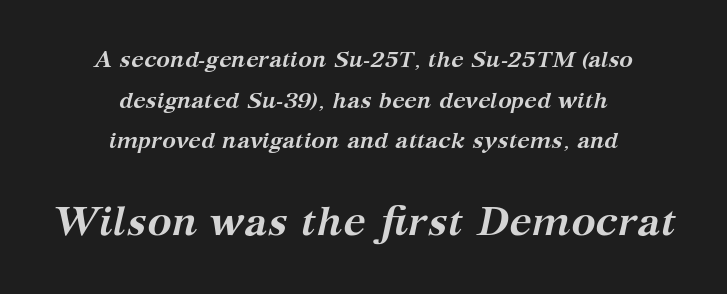
This sample uses a serif face. Words float on clear page, feet unadorned. The typography opts for an oblique posture over an upright one. Caption: upper text group reduced, lower text group enlarged.
